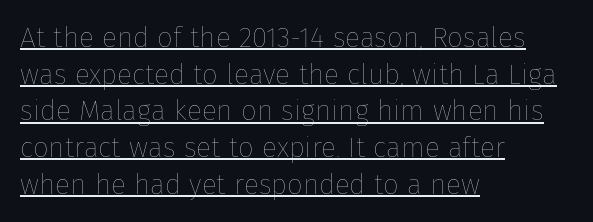
Tall strokes in this sample are plumb rather than angled. Short note: letters normally spaced. The glyphs are accompanied by a horizontal stroke just below them. Ink coverage per letter is moderate at most. In CSS terms this would be text-align: left.
